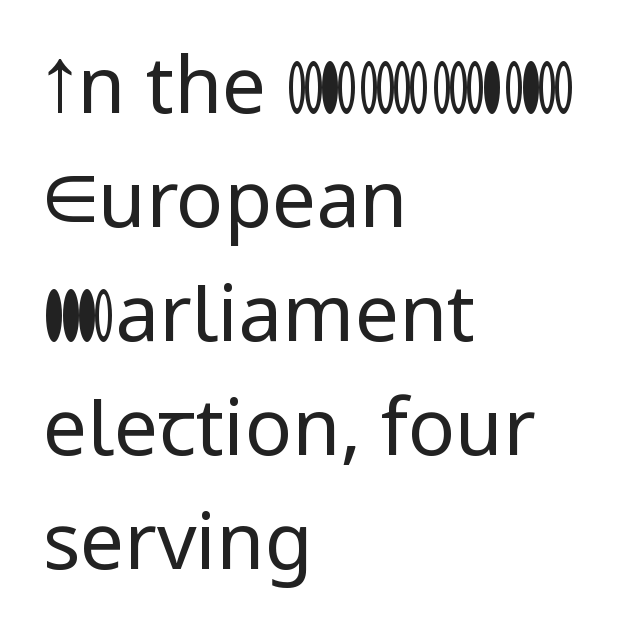
{"serif": "no", "italic": "no", "bold": "no", "weight": "regular", "width": "normal", "stroke_contrast": "low", "x_height": "medium", "monospaced": "no", "underline": "no", "align": "left", "line_spacing": "normal", "line_spacing_ratio": 1.46, "letter_spacing": "normal", "letter_spacing_em": 0.0, "glyph_px": 78}
